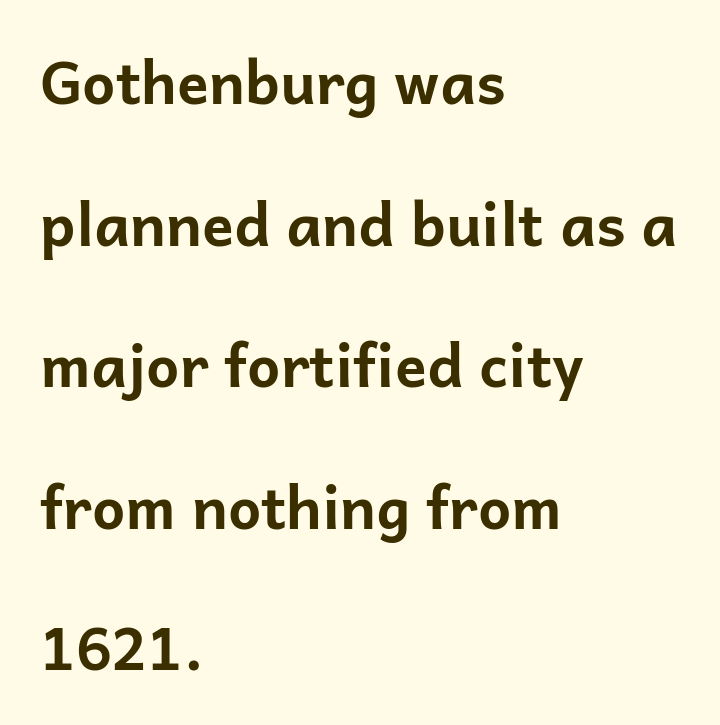
{"serif": "no", "italic": "no", "bold": "yes", "weight": "bold", "width": "normal", "stroke_contrast": "low", "x_height": "medium", "monospaced": "no", "underline": "no", "align": "left", "line_spacing": "loose", "line_spacing_ratio": 2.4, "letter_spacing": "normal", "letter_spacing_em": 0.0, "glyph_px": 59}
